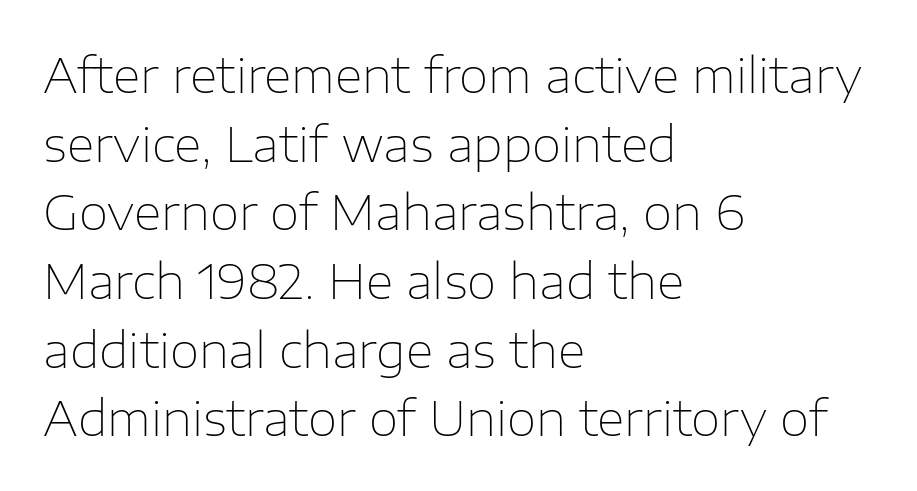
Q: Is the text bold? A: No.
Q: Is the text italic (slanted)? A: No, it is upright.
Q: Is the typeface a serif or a sans-serif typeface? A: Sans-serif.
Q: Is the text underlined? A: No.
Q: How is the paragraph aligned? A: Left-aligned.
Q: Is the spacing between letters normal or unusually wide? A: Normal.
Q: Is the spacing between lines tight, normal or loose? A: Normal.
Q: Width (condensed, normal, or wide)? A: Normal.
Q: Stroke contrast? A: Low.
Q: x-height? A: Medium.
Q: Monospaced? A: No.
